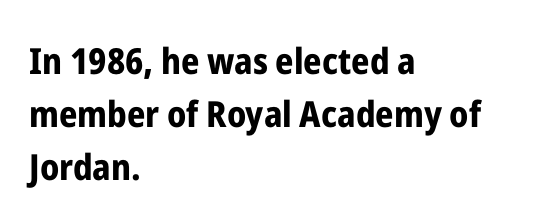
Serif or sans? Sans — the stroke terminals are bare. The passage shown has conventional tracking throughout. Lines of text with bare space underneath. Posture: vertical. Notice how the passage keeps a crisp vertical edge on the left only.
